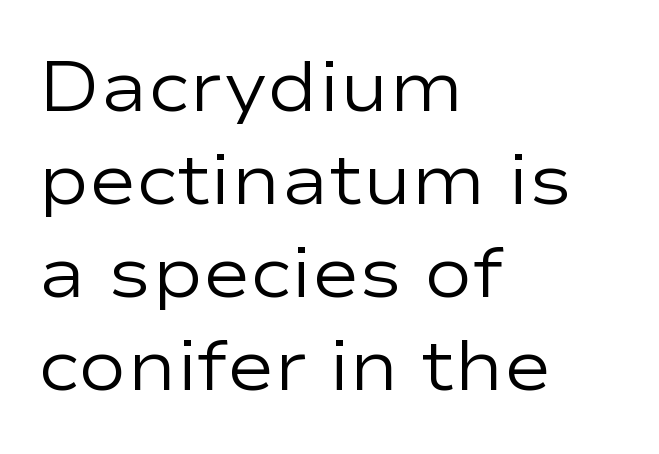
Has an underline been added? It has not. The passage shown has conventional tracking throughout. Do the characters align in a grid? No, the font is proportional. Rendered with straight, roman letterforms.
